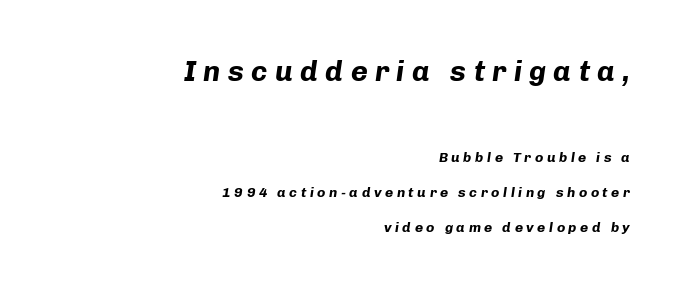
{"italic": "yes", "lean": "right", "slant_degrees": 8, "bold": "yes", "weight": "bold", "width": "normal", "stroke_contrast": "low", "x_height": "medium", "monospaced": "no", "underline": "no", "align": "right", "line_spacing": "loose", "line_spacing_ratio": 2.48, "letter_spacing": "wide", "letter_spacing_em": 0.25, "larger_block": "first", "size_ratio": 2.07, "glyph_px": 29}
